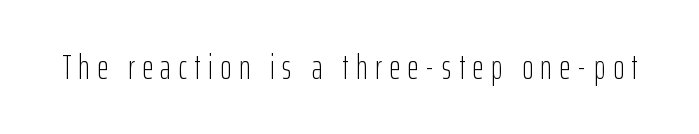
It's the straight-up-and-down kind of type. A typesetter would call this proportional, since set widths differ per character. The type is letterspaced generously, with wide tracking. Anything drawn beneath the words? Only blank space.
